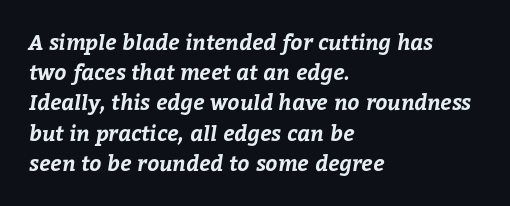
There is no visible air inserted between adjacent glyphs. The text block is weighted toward the left margin, trailing off unevenly rightward. Words float on clear page, feet unadorned. Vertical spacing — default. Students, this is bold: see how much ink each stroke carries.
